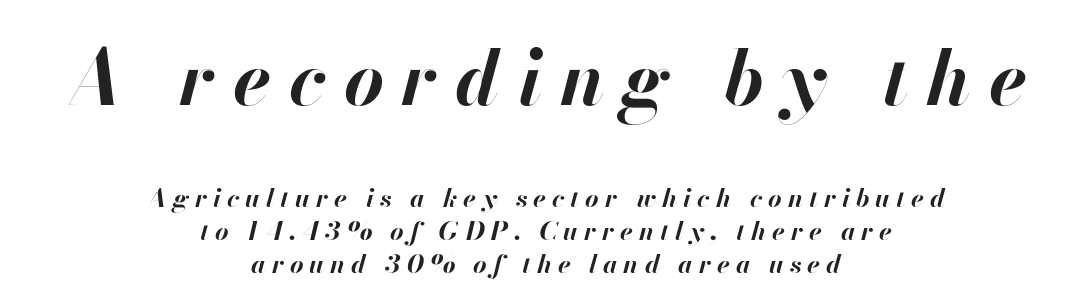
Q: Is the text bold? A: Yes.
Q: Is the text italic (slanted)? A: Yes, it leans right by about 13 degrees.
Q: Is the text underlined? A: No.
Q: How is the paragraph aligned? A: Centered.
Q: Is the spacing between letters normal or unusually wide? A: Unusually wide.
Q: Is the spacing between lines tight, normal or loose? A: Normal.
Q: Which block of text is set in a larger size, the first (top) or the second (bottom)? A: The first (top) one.
Q: Width (condensed, normal, or wide)? A: Normal.
Q: Stroke contrast? A: High.
Q: x-height? A: Small.
Q: Monospaced? A: No.
